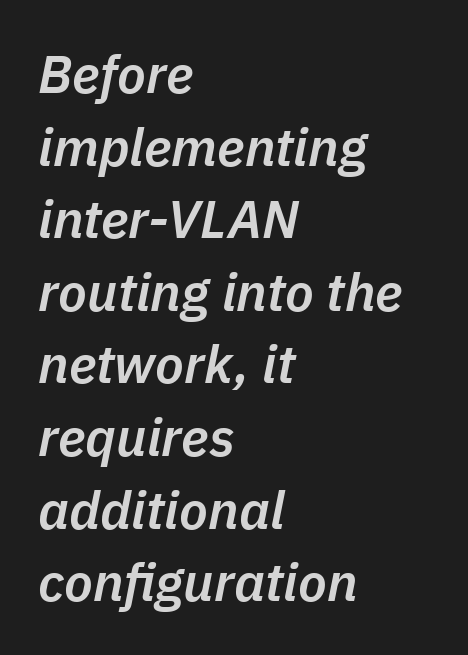
{"italic": "yes", "lean": "right", "slant_degrees": 11, "bold": "semi", "weight": "semibold", "width": "normal", "stroke_contrast": "low", "x_height": "medium", "monospaced": "no", "underline": "no", "align": "left", "line_spacing": "normal", "line_spacing_ratio": 1.37, "letter_spacing": "normal", "letter_spacing_em": 0.0, "glyph_px": 53}
